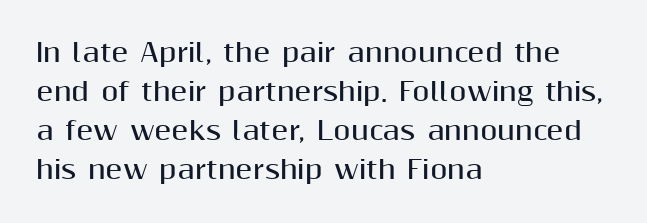
{"italic": "no", "bold": "yes", "underline": "no", "align": "left", "line_spacing": "normal", "line_spacing_ratio": 1.56, "letter_spacing": "normal", "letter_spacing_em": 0.0, "glyph_px": 25}
